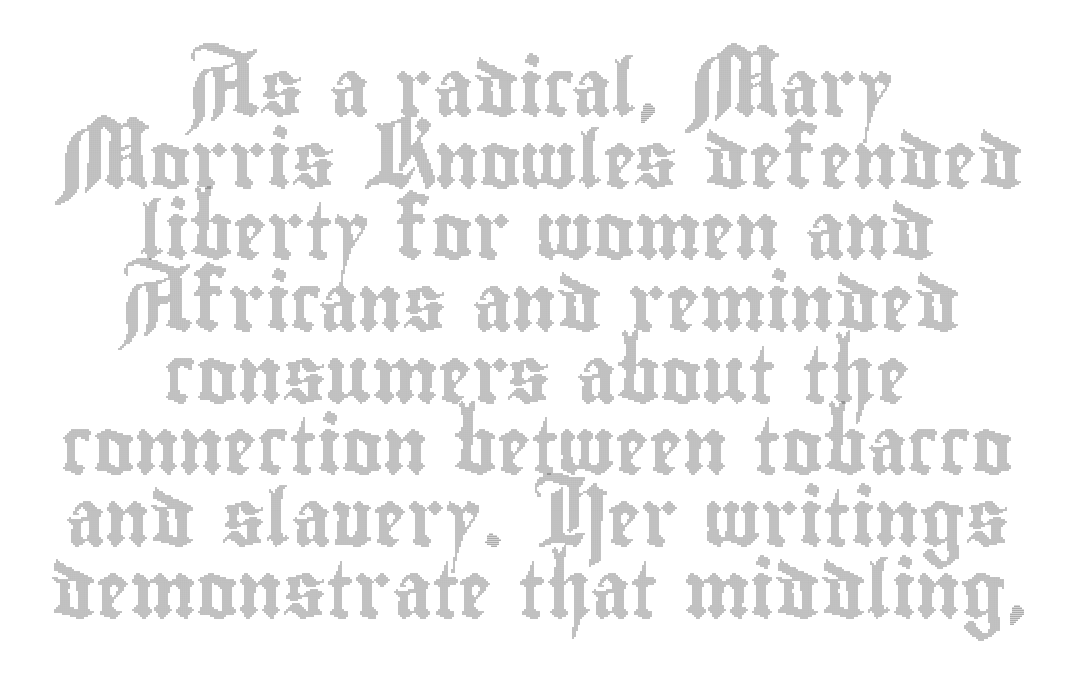
{"italic": "no", "width": "condensed", "x_height": "small", "monospaced": "no", "underline": "no", "align": "center", "line_spacing": "normal", "line_spacing_ratio": 1.28, "letter_spacing": "normal", "letter_spacing_em": 0.0, "glyph_px": 56}
